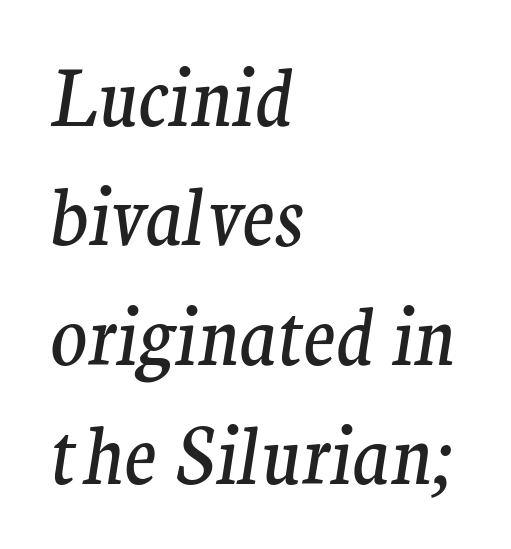
Q: Is the text bold? A: No.
Q: Is the text italic (slanted)? A: Yes, it leans right by about 9 degrees.
Q: Is the typeface a serif or a sans-serif typeface? A: Serif.
Q: Is the text underlined? A: No.
Q: How is the paragraph aligned? A: Left-aligned.
Q: Is the spacing between letters normal or unusually wide? A: Normal.
Q: Is the spacing between lines tight, normal or loose? A: Normal.
Q: Width (condensed, normal, or wide)? A: Normal.
Q: Stroke contrast? A: Medium.
Q: x-height? A: Medium.
Q: Monospaced? A: No.
